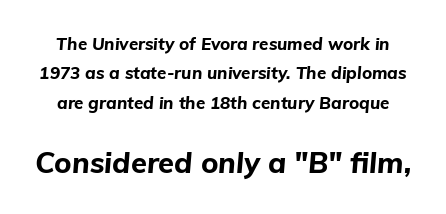
Q: Is the text bold? A: Yes.
Q: Is the text italic (slanted)? A: Yes, it leans right by about 5 degrees.
Q: Is the text underlined? A: No.
Q: Is the spacing between letters normal or unusually wide? A: Normal.
Q: Which block of text is set in a larger size, the first (top) or the second (bottom)? A: The second (bottom) one.
Q: Width (condensed, normal, or wide)? A: Normal.
Q: Stroke contrast? A: Low.
Q: x-height? A: Medium.
Q: Monospaced? A: No.
